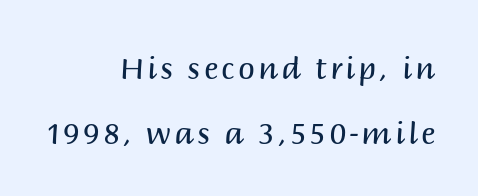
The gap between lines stays unmarked. Does the type have serifs? No, each stem ends abruptly. Do the characters align in a grid? No, the font is proportional. The text block is weighted toward the right margin, trailing off unevenly leftward.
